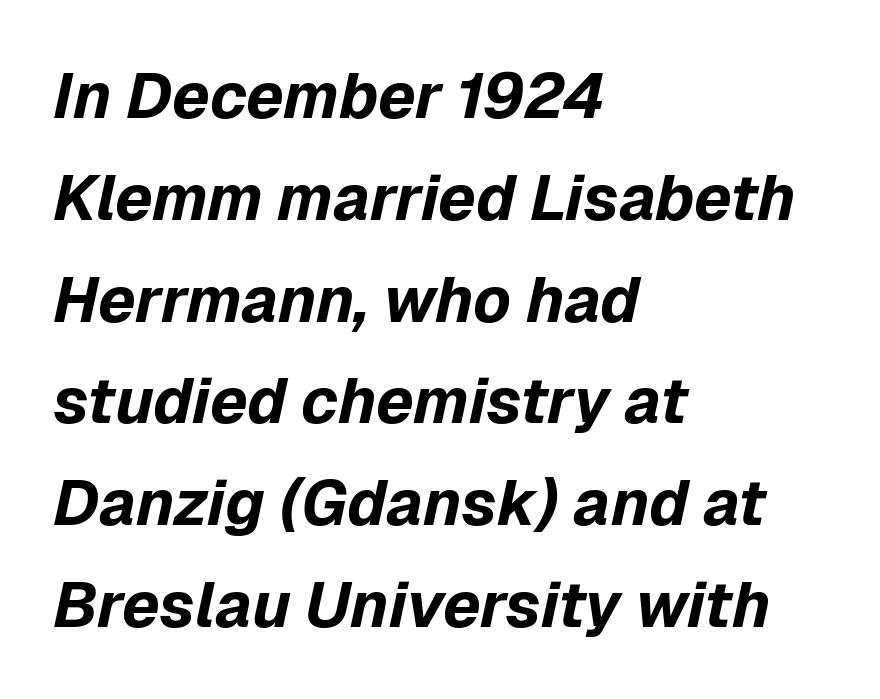
{"italic": "yes", "lean": "right", "slant_degrees": 12, "bold": "yes", "weight": "bold", "width": "normal", "stroke_contrast": "low", "x_height": "medium", "monospaced": "no", "underline": "no", "align": "left", "line_spacing": "normal", "line_spacing_ratio": 1.59, "letter_spacing": "normal", "letter_spacing_em": 0.0, "glyph_px": 64}
